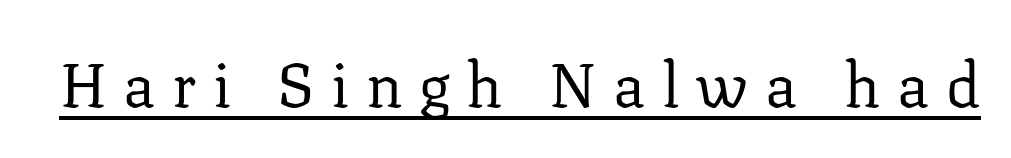
What kind of face is this? One with serifs. No chunkiness to these letters — they're not bold. Ascenders rise straight up at ninety degrees. A typesetter would call this proportional, since set widths differ per character. Underlining? Definitely there. Short note: letters widely spaced.
